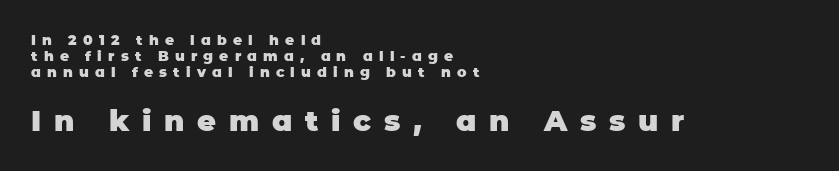
The letterforms stand isolated, each surrounded by extra space. Emphasis by weight is at full strength: bold. The strip under each line holds only bare page. Proportional: the letters do not fall into vertical columns. One glance says dense: line gaps are narrower than usual.
